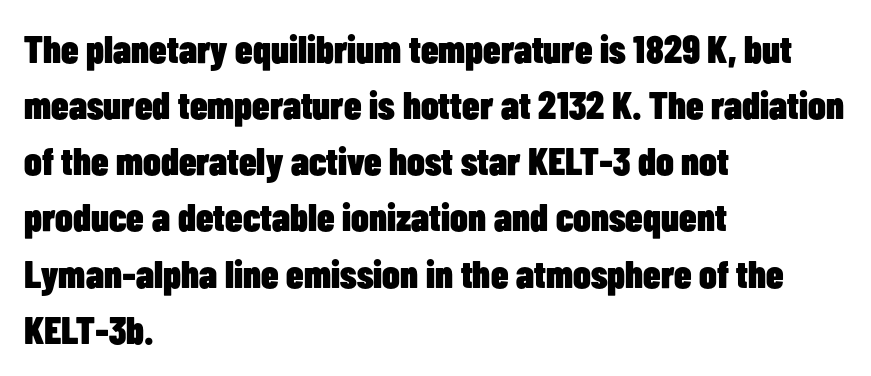
The letters are bold, with thick, heavy strokes. The designer left line spacing at the default. Typeset ragged right — the left edge is the straight one. It's the straight-up-and-down kind of type. Nobody touched the tracking dial on this one.
